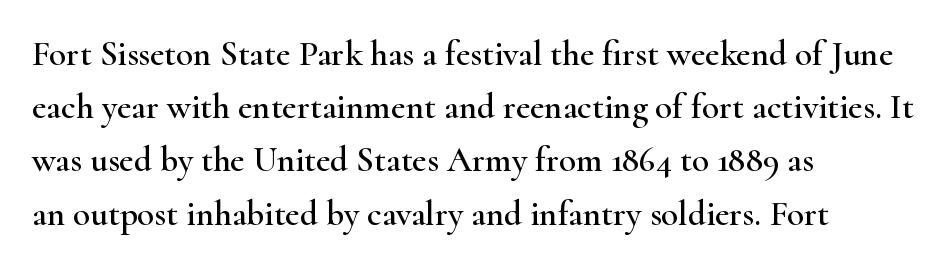
{"serif": "yes", "italic": "no", "width": "wide", "stroke_contrast": "high", "x_height": "small", "monospaced": "no", "underline": "no", "align": "left", "line_spacing": "normal", "line_spacing_ratio": 1.52, "letter_spacing": "normal", "letter_spacing_em": 0.0, "glyph_px": 35}
